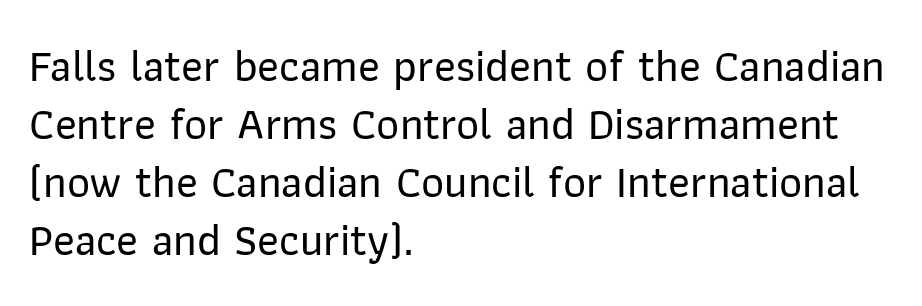
The image shows 45 px sans-serif type, upright; set left-aligned, normal line spacing (1.29x), normal letter spacing, not underlined; low stroke contrast and a medium x-height.
